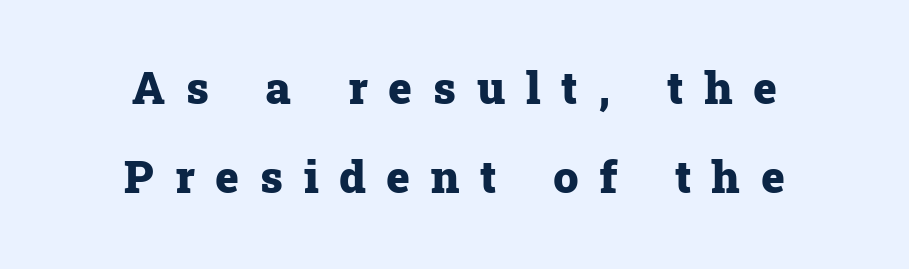
Each letter's strokes conclude with small projecting serifs. Style check: upright. The designer dialed line spacing up above the default. Each glyph is drawn with heavy, bold strokes.
